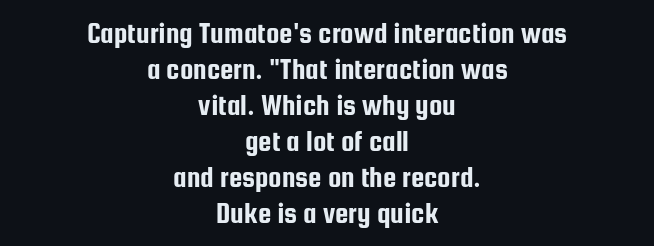
{"serif": "no", "italic": "no", "width": "condensed", "stroke_contrast": "low", "x_height": "medium", "monospaced": "no", "underline": "no", "align": "center", "line_spacing_ratio": 1.2, "letter_spacing": "normal", "letter_spacing_em": 0.0, "glyph_px": 30}
